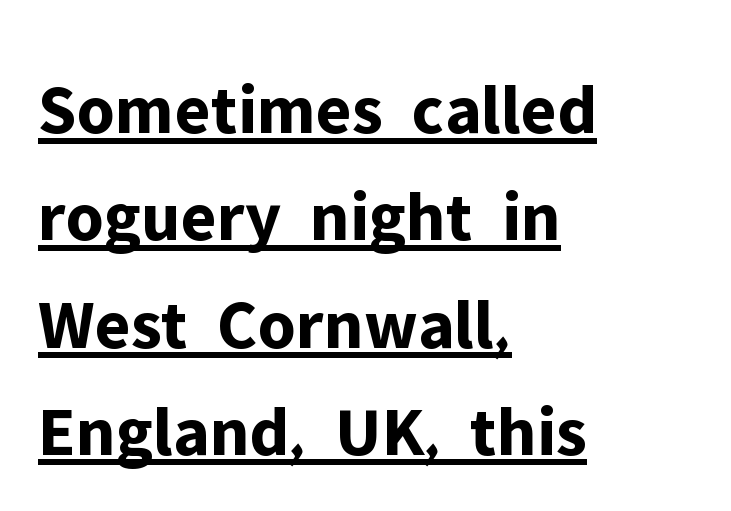
The image shows 72 px bold sans-serif type, upright; set left-aligned, normal line spacing (1.49x), normal letter spacing, underlined; low stroke contrast and a medium x-height.
